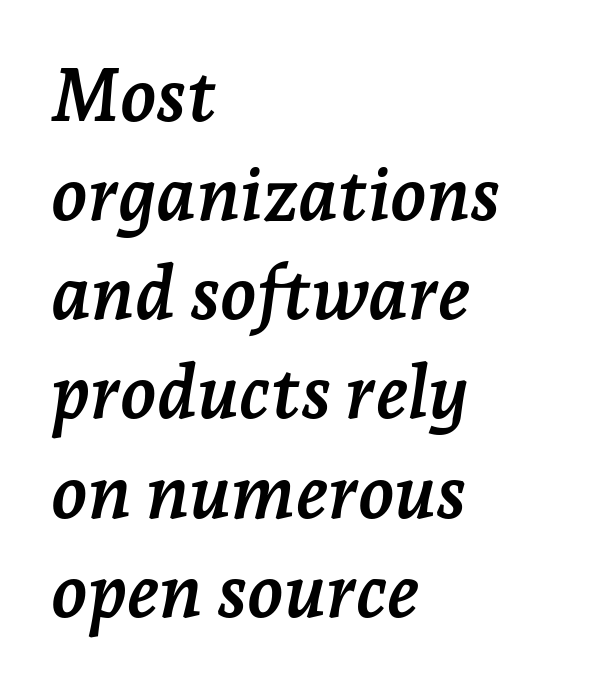
The image shows 74 px semibold serif type, italic (leaning right); set left-aligned, normal line spacing (1.34x), normal letter spacing, not underlined; low stroke contrast and a medium x-height.
